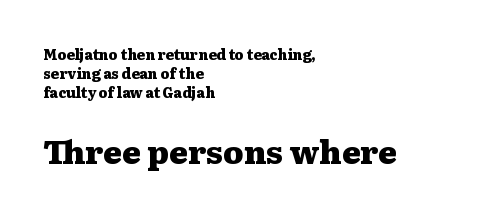
Quick note: underline off. This is serif lettering, the kind often seen in printed books. This sample has the flowing, uneven cadence of proportional lettering. Top chunk: small. Bottom chunk: large. The text block is weighted toward the left margin, trailing off unevenly rightward. Rows of type keep a routine distance in the vertical direction.
